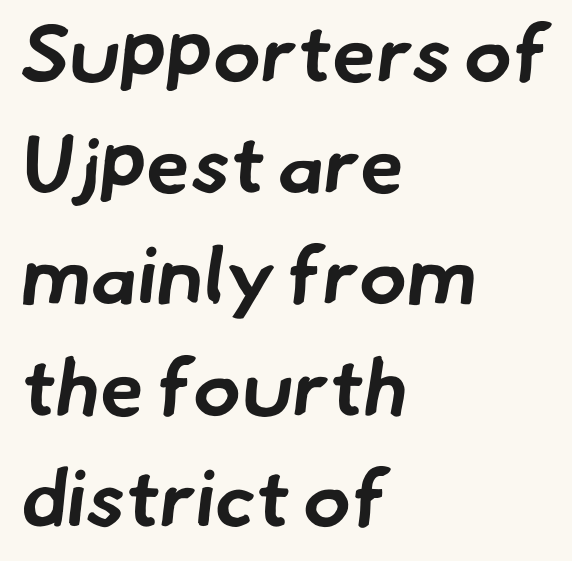
The image shows 80 px bold sans-serif type; set left-aligned, normal line spacing (1.39x), normal letter spacing, not underlined; low stroke contrast and a small x-height.
